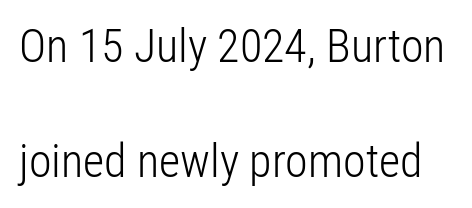
The image shows 46 px light, condensed sans-serif type, upright; set loose line spacing (2.5x), normal letter spacing, not underlined; low stroke contrast and a medium x-height.
